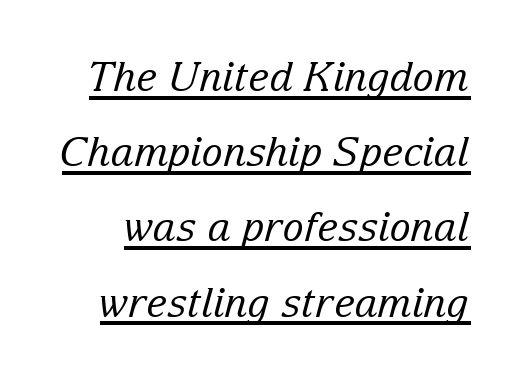
The string is rendered with underlining switched on. The designer went with a serif here, giving each stem small feet. Varying glyph widths throughout — classic text-font behaviour. Look at the tracking — it's just the regular setting, nothing added. Is the type slanted? Yes — the strokes lean at a clear angle.
